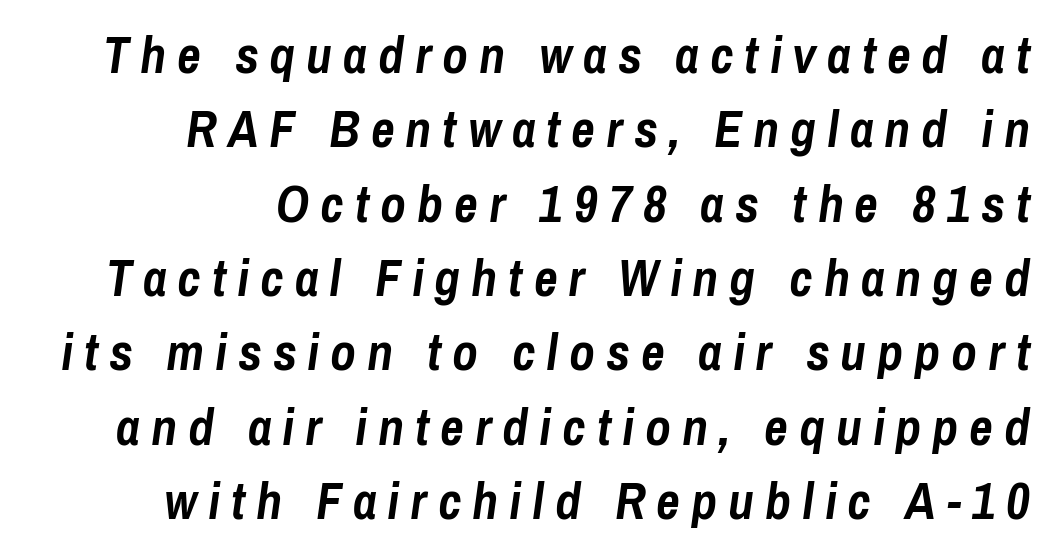
{"italic": "yes", "lean": "right", "slant_degrees": 8, "bold": "yes", "weight": "semibold", "width": "condensed", "stroke_contrast": "low", "x_height": "medium", "monospaced": "no", "underline": "no", "align": "right", "line_spacing": "normal", "line_spacing_ratio": 1.43, "letter_spacing": "wide", "letter_spacing_em": 0.21, "glyph_px": 52}
